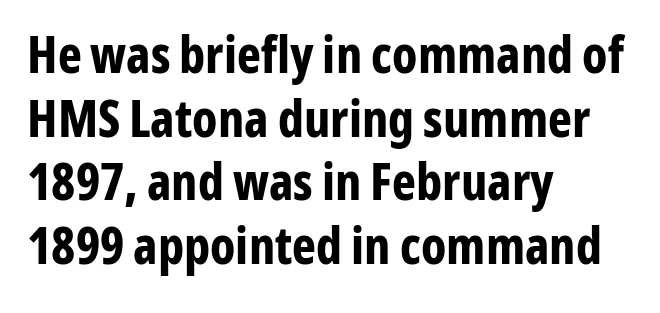
{"serif": "no", "italic": "no", "bold": "yes", "weight": "bold", "width": "condensed", "stroke_contrast": "low", "x_height": "medium", "monospaced": "no", "underline": "no", "align": "left", "line_spacing": "normal", "line_spacing_ratio": 1.25, "letter_spacing": "normal", "letter_spacing_em": 0.0, "glyph_px": 51}
